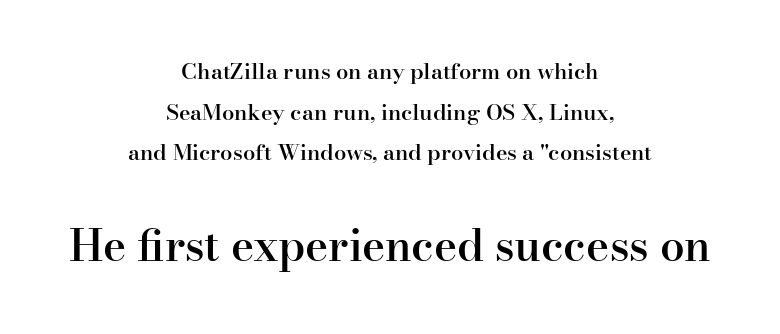
{"serif": "yes", "italic": "no", "bold": "semi", "weight": "semibold", "width": "normal", "stroke_contrast": "high", "x_height": "small", "monospaced": "no", "underline": "no", "align": "center", "line_spacing_ratio": 1.85, "letter_spacing": "normal", "letter_spacing_em": 0.0, "larger_block": "second", "size_ratio": 2.0, "glyph_px": 44}
